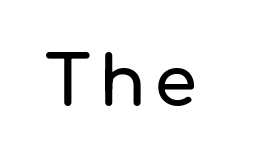
The image shows 69 px sans-serif type, upright; set not underlined; low stroke contrast and a medium x-height.
